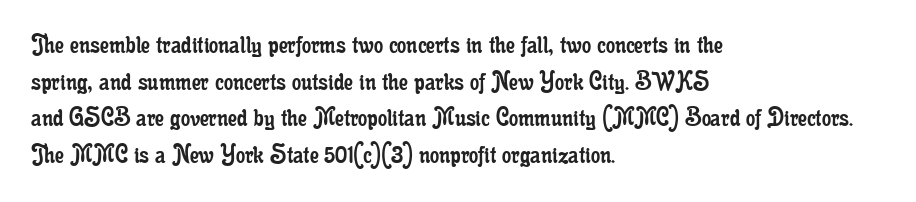
Words appear dense and cohesive because spacing is normal. Every character sits straight up, as roman type does. Serifs: yes, visible at the terminals of the letterforms. The face used here is proportionally spaced, like ordinary book or web type.
